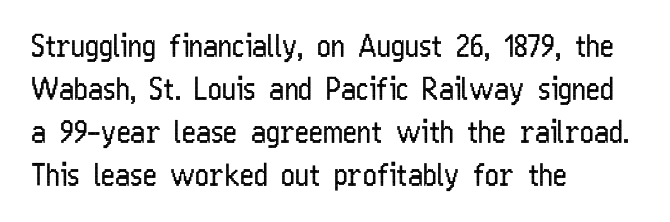
{"serif": "no", "italic": "no", "bold": "no", "weight": "regular", "width": "condensed", "stroke_contrast": "low", "x_height": "medium", "monospaced": "no", "underline": "no", "align": "left", "line_spacing": "normal", "line_spacing_ratio": 1.43, "letter_spacing": "normal", "letter_spacing_em": 0.0, "glyph_px": 30}
